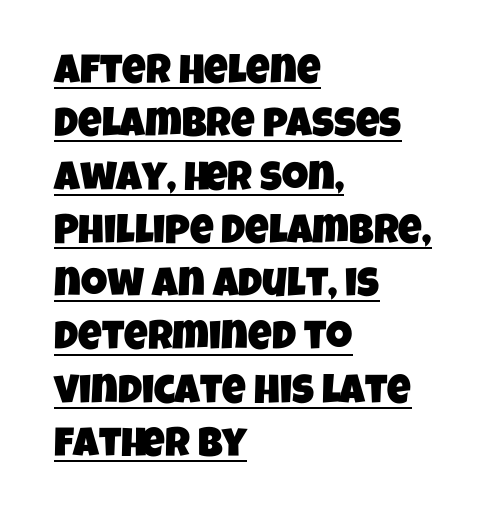
The image shows 41 px condensed sans-serif type; set left-aligned, normal line spacing (1.3x), normal letter spacing, underlined; low stroke contrast and a large x-height.
